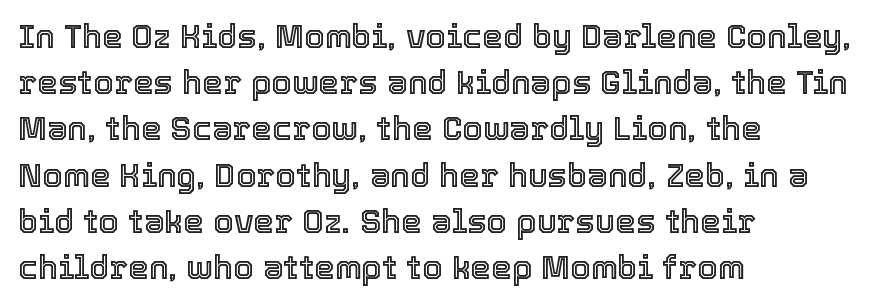
These lines were composed using upright roman letters. The lines in this sample share a left origin and differ only in where they stop. The passage shown is typed in a proportional face where columns would drift. Descenders are the only things crossing below the line. You could call the tracking neutral — neither tight nor loose. Quick note: interline space is typical.
